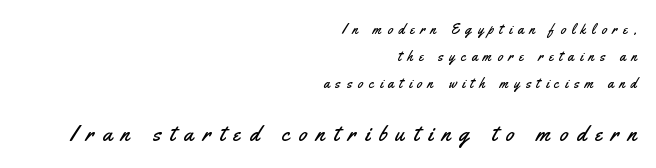
The image shows 22 px text type; set right-aligned, loose line spacing (1.93x), unusually wide letter spacing (+0.42 em), not underlined; the second (bottom) block is 1.57x larger.
